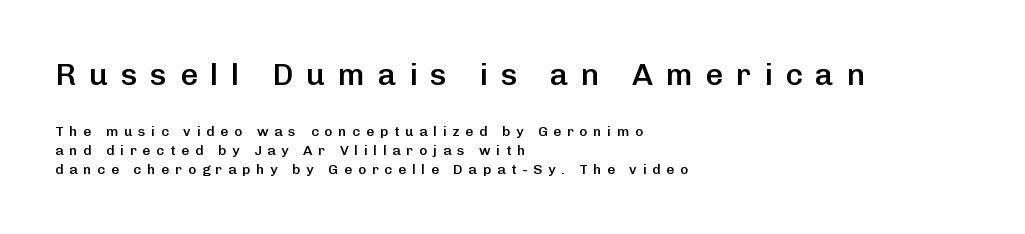
{"serif": "no", "italic": "no", "bold": "semi", "weight": "semibold", "width": "normal", "stroke_contrast": "low", "x_height": "medium", "monospaced": "no", "underline": "no", "align": "left", "line_spacing": "normal", "line_spacing_ratio": 1.36, "letter_spacing": "wide", "letter_spacing_em": 0.41, "larger_block": "first", "size_ratio": 2.21, "glyph_px": 31}
